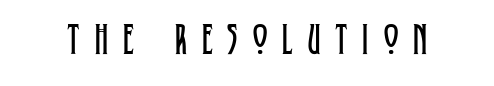
Think of a printed novel: that variable character pitch is what you see here. If you drew a line through each stem, it would be perfectly vertical. Tracking here is generous; glyphs stand well apart from one another. Check the space under the baseline: it is left empty. This rendering employs a face with finishing strokes, i.e., a serif. This reads as an unemphasized weight, regular at the heaviest.
